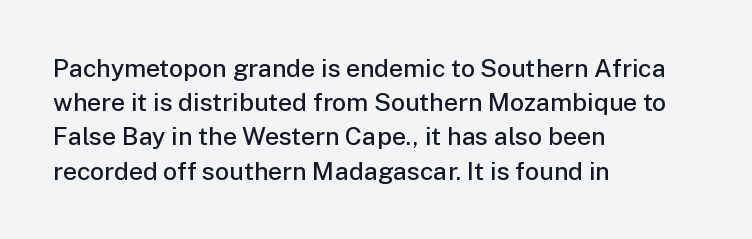
Q: Is the text bold? A: Semi-bold.
Q: Is the text italic (slanted)? A: No, it is upright.
Q: Is the text underlined? A: No.
Q: How is the paragraph aligned? A: Left-aligned.
Q: Is the spacing between letters normal or unusually wide? A: Normal.
Q: Is the spacing between lines tight, normal or loose? A: Normal.
